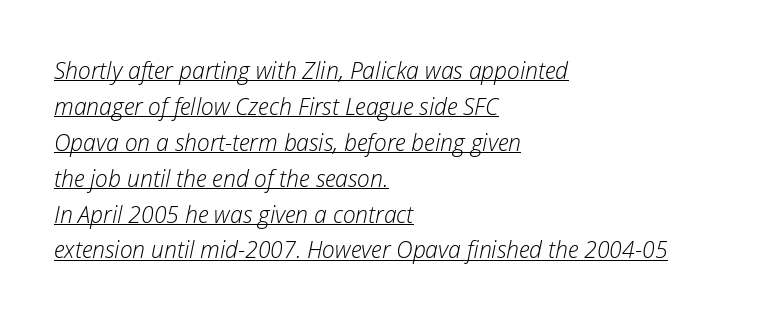
Q: Is the text bold? A: No.
Q: Is the text italic (slanted)? A: Yes, it leans right by about 12 degrees.
Q: Is the text underlined? A: Yes.
Q: How is the paragraph aligned? A: Left-aligned.
Q: Is the spacing between letters normal or unusually wide? A: Normal.
Q: Is the spacing between lines tight, normal or loose? A: Normal.
